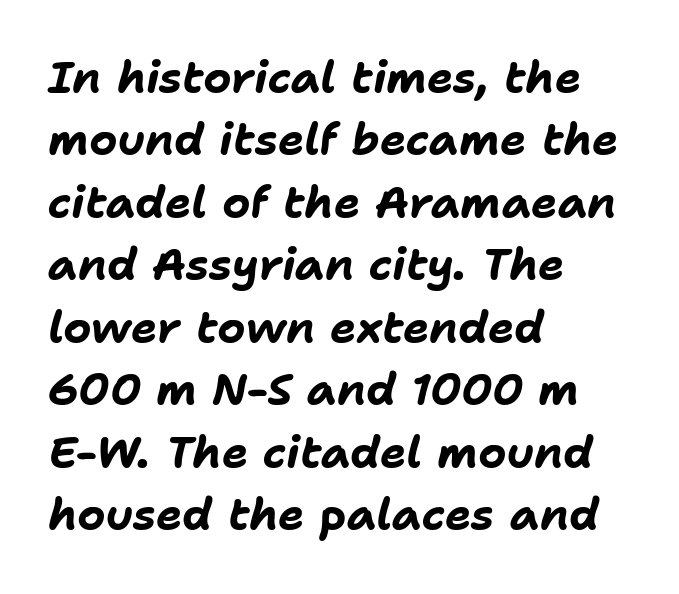
The passage shown leans; its letterforms are oblique. Character widths vary here, with narrow letters taking less room than wide ones. The letterforms sit shoulder to shoulder at normal distance. Decoration check: the copy has no underline. What weight is shown? A full bold with thick strokes.
